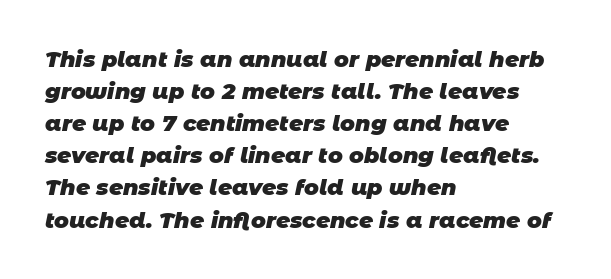
{"bold": "yes", "underline": "no", "align": "left", "line_spacing": "normal", "line_spacing_ratio": 1.46, "letter_spacing": "normal", "letter_spacing_em": 0.0, "glyph_px": 22}
